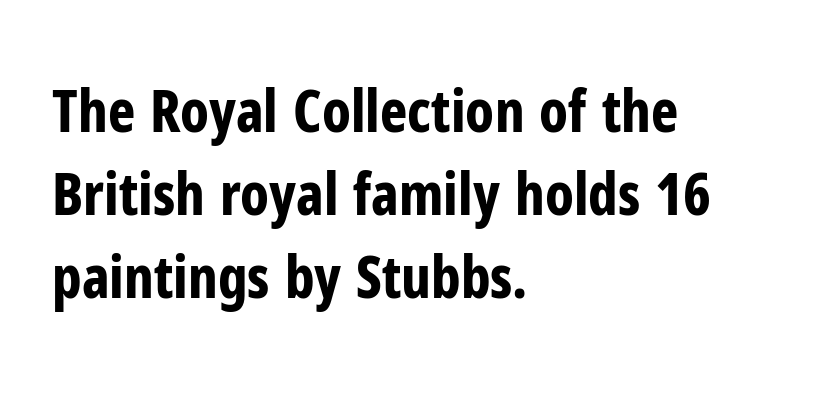
Heft: maximum for text — a bold. How are the letters spaced? Ordinarily, with no added tracking. The space directly below the letters is spotless. This sample keeps an unexceptional amount of space between lines.
